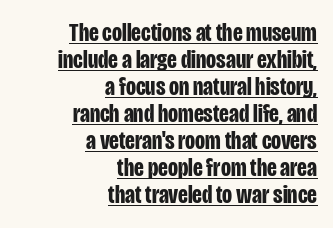
The image shows 26 px bold type, upright; set right-aligned, tight line spacing (1.04x), normal letter spacing, underlined.
